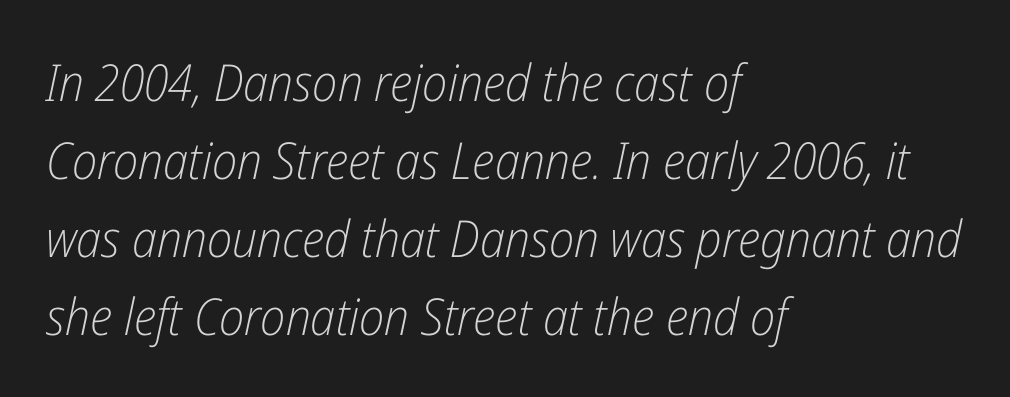
Q: Is the text bold? A: No.
Q: Is the text italic (slanted)? A: Yes, it leans right by about 12 degrees.
Q: Is the text underlined? A: No.
Q: How is the paragraph aligned? A: Left-aligned.
Q: Is the spacing between letters normal or unusually wide? A: Normal.
Q: Is the spacing between lines tight, normal or loose? A: Normal.
Q: Width (condensed, normal, or wide)? A: Condensed.
Q: Stroke contrast? A: Low.
Q: x-height? A: Medium.
Q: Monospaced? A: No.
